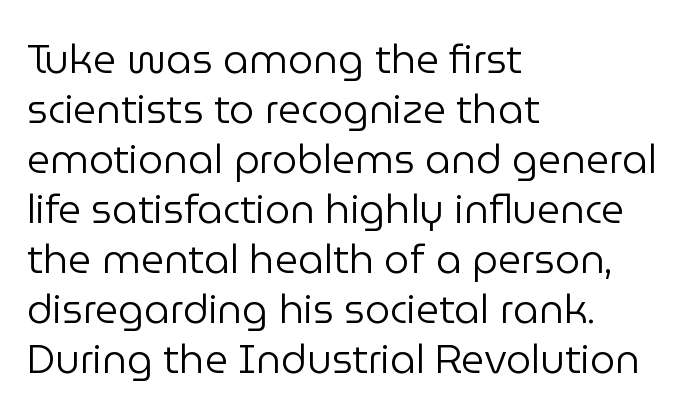
{"serif": "no", "italic": "no", "bold": "no", "weight": "regular", "width": "normal", "stroke_contrast": "low", "x_height": "medium", "monospaced": "no", "underline": "no", "align": "left", "line_spacing": "normal", "line_spacing_ratio": 1.25, "letter_spacing": "normal", "letter_spacing_em": 0.0, "glyph_px": 40}
